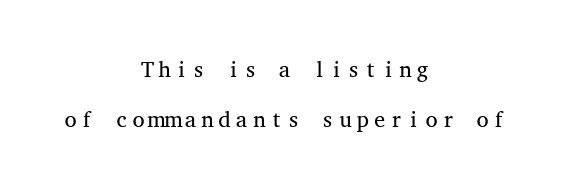
Q: Is the text bold? A: No.
Q: Is the text italic (slanted)? A: No, it is upright.
Q: Is the text underlined? A: No.
Q: How is the paragraph aligned? A: Centered.
Q: Is the spacing between letters normal or unusually wide? A: Normal.
Q: Is the spacing between lines tight, normal or loose? A: Loose.
